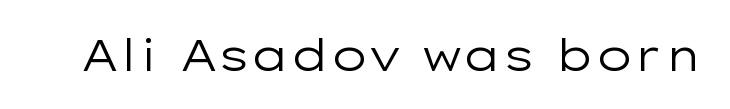
The image shows 44 px regular-weight, wide sans-serif type, upright; set normal letter spacing, not underlined; low stroke contrast and a medium x-height.
